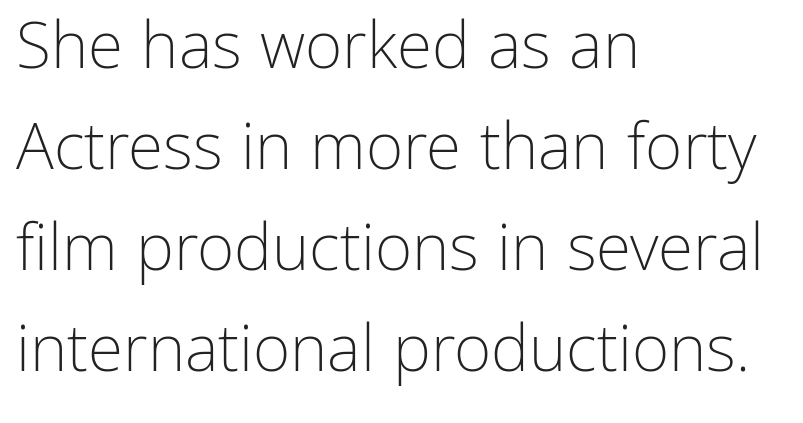
A bare baseline throughout the passage. These lines are rendered in a variable-pitch font. The paragraph has a hard left edge and a soft right edge. Bold? No — there's no thickening of the strokes. This is the regular roman posture of the typeface. Evenly set lines give the paragraph a standard silhouette.
